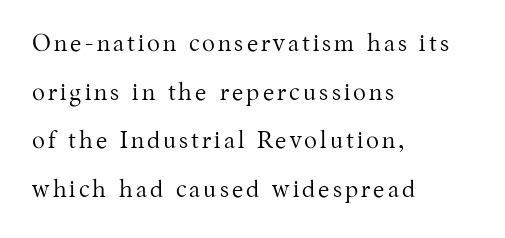
The image shows 24 px text type, upright; set left-aligned, loose line spacing (2.03x), not underlined.
